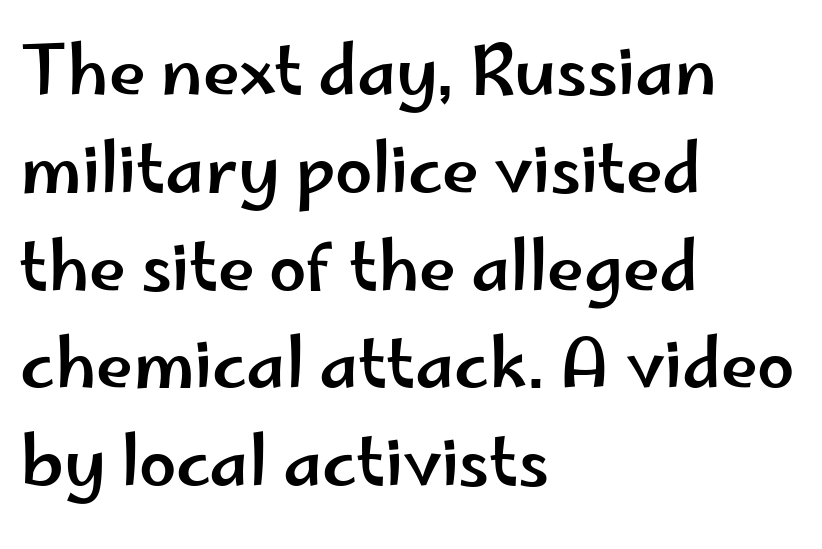
The letters sit at their default tracking, neither squeezed nor spread. Type style note: lacks serifs. This is the regular roman posture of the typeface. Compared with a centered layout, this one pins lines to the left instead.
